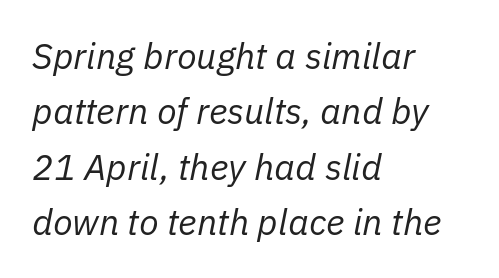
{"italic": "yes", "lean": "right", "slant_degrees": 11, "bold": "no", "weight": "regular", "width": "normal", "stroke_contrast": "low", "x_height": "medium", "monospaced": "no", "underline": "no", "align": "left", "line_spacing": "normal", "line_spacing_ratio": 1.54, "letter_spacing": "normal", "letter_spacing_em": 0.0, "glyph_px": 36}
